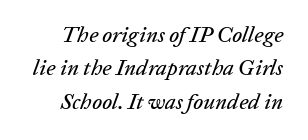
The image shows 22 px text type, italic (leaning right); set normal line spacing (1.52x), normal letter spacing, not underlined.
